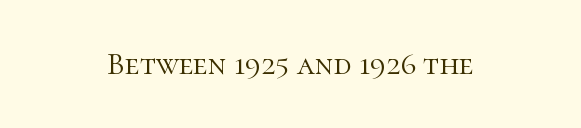
The image shows 32 px light serif type, upright; set centered, normal letter spacing, not underlined; high stroke contrast and a medium x-height.
